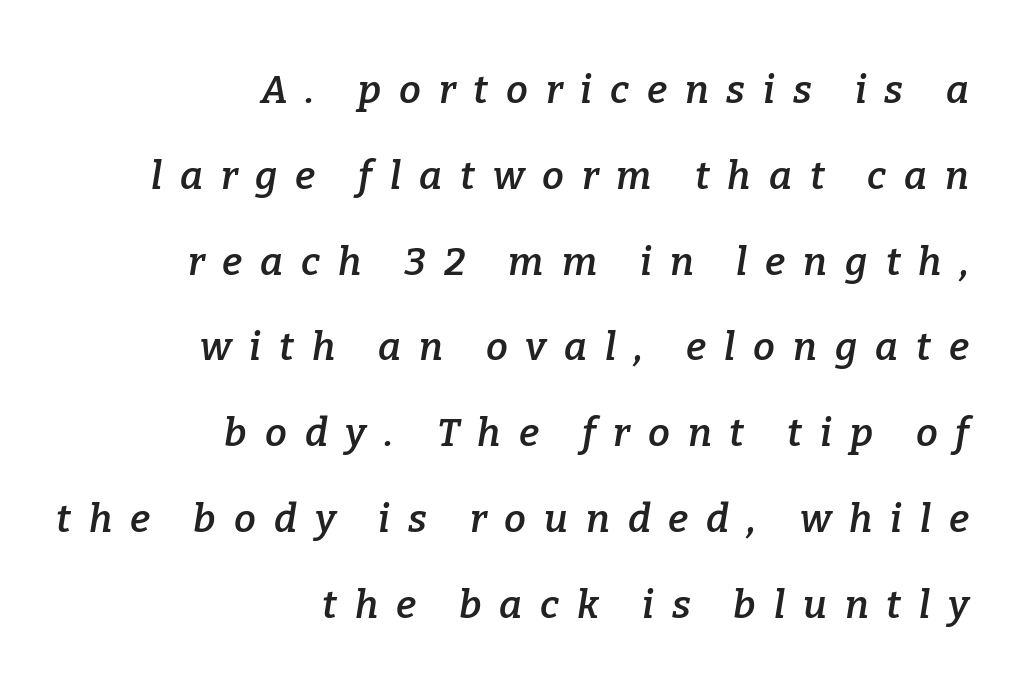
Q: Is the text bold? A: Semi-bold.
Q: Is the text italic (slanted)? A: Yes, it leans right by about 9 degrees.
Q: Is the typeface a serif or a sans-serif typeface? A: Serif.
Q: Is the text underlined? A: No.
Q: How is the paragraph aligned? A: Right-aligned.
Q: Is the spacing between letters normal or unusually wide? A: Unusually wide.
Q: Is the spacing between lines tight, normal or loose? A: Loose.
Q: Width (condensed, normal, or wide)? A: Normal.
Q: Stroke contrast? A: Low.
Q: x-height? A: Medium.
Q: Monospaced? A: No.
